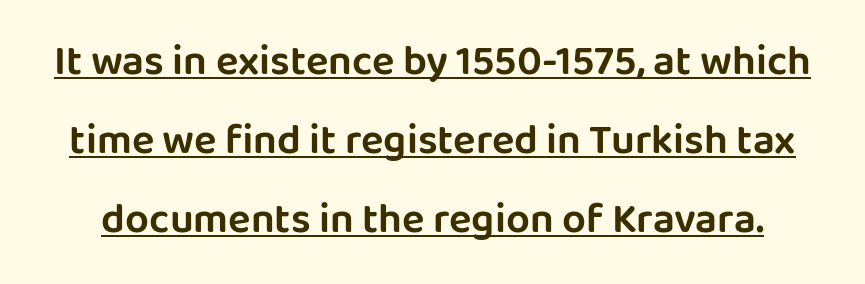
Posture: straight, roman, zero tilt. What stands out about the letter spacing? Nothing — it is the standard amount. A typesetter would call this proportional, since set widths differ per character. Letterform terminals end flat and unadorned throughout the passage. Somebody hit Ctrl+U on this one — the words are underlined.
